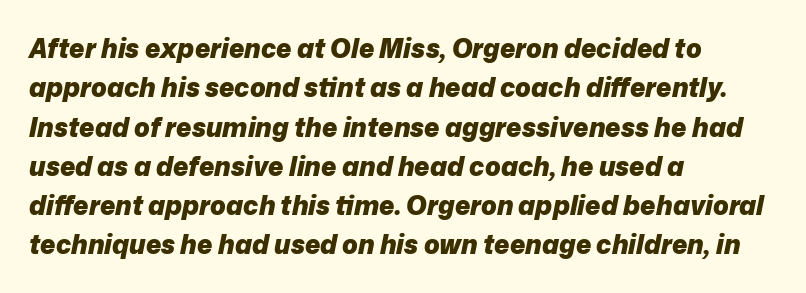
Notice how thick the strokes are: this is what a full bold looks like. Descenders are the only things crossing below the line. The rendering applies a slant to the glyphs. The ragged edge is on the right, which tells us the setting is flush left.
